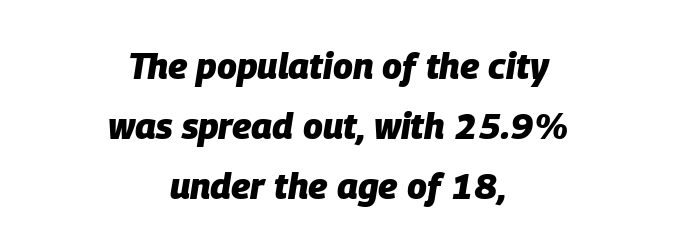
The whitespace from short lines is split evenly between both sides. Note the varied advance widths — an 'i' is clearly narrower than an 'm'. The passage shown stacks its lines at a standard gap. What stands out about the letter spacing? Nothing — it is the standard amount. Only glyphs here, with clear space below each row.
